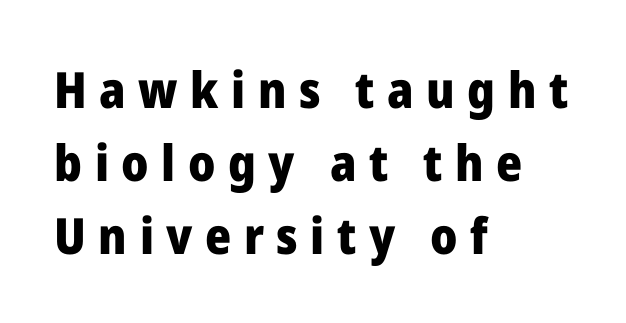
Q: Is the text bold? A: Yes.
Q: Is the text italic (slanted)? A: No, it is upright.
Q: Is the typeface a serif or a sans-serif typeface? A: Sans-serif.
Q: Is the text underlined? A: No.
Q: How is the paragraph aligned? A: Left-aligned.
Q: Is the spacing between letters normal or unusually wide? A: Unusually wide.
Q: Is the spacing between lines tight, normal or loose? A: Normal.
Q: Width (condensed, normal, or wide)? A: Normal.
Q: Stroke contrast? A: Low.
Q: x-height? A: Medium.
Q: Monospaced? A: No.
